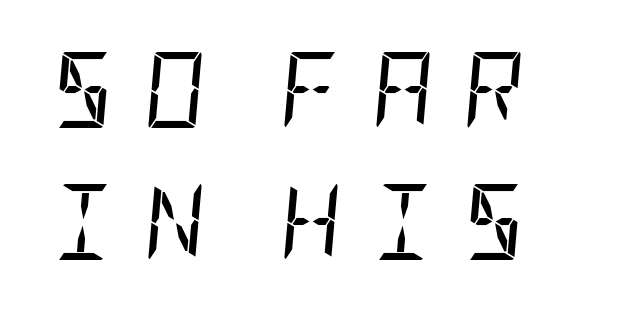
{"italic": "yes", "lean": "right", "slant_degrees": 5, "bold": "no", "weight": "regular", "width": "condensed", "stroke_contrast": "low", "x_height": "large", "underline": "no", "line_spacing_ratio": 1.74, "letter_spacing": "wide", "letter_spacing_em": 0.39, "glyph_px": 76}
